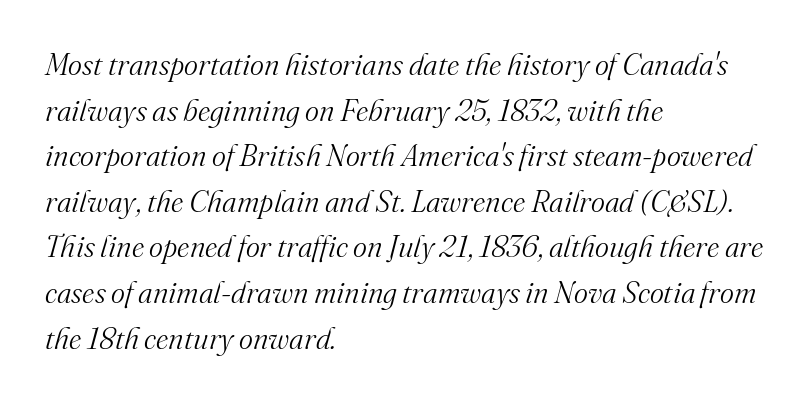
These lines are composed in type with serifs. The horizontal fit of the characters is conventional and even. Alignment: flush left. The letters look calm and open, with moderate or lighter stems.
